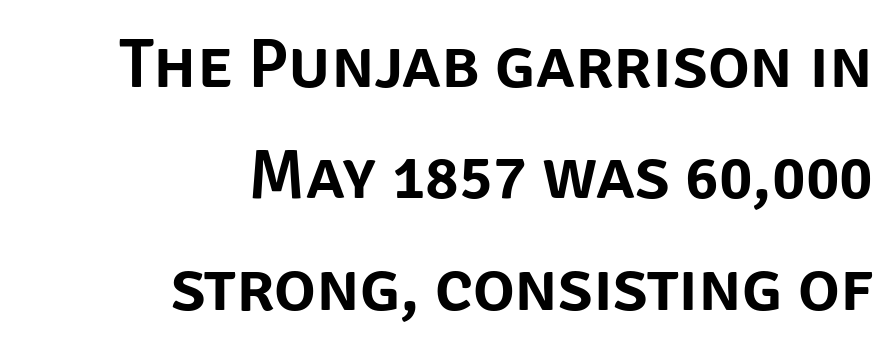
Q: Is the text italic (slanted)? A: No, it is upright.
Q: Is the typeface a serif or a sans-serif typeface? A: Sans-serif.
Q: Is the text underlined? A: No.
Q: How is the paragraph aligned? A: Right-aligned.
Q: Is the spacing between letters normal or unusually wide? A: Normal.
Q: Is the spacing between lines tight, normal or loose? A: Normal.
Q: Width (condensed, normal, or wide)? A: Normal.
Q: Stroke contrast? A: Low.
Q: x-height? A: Large.
Q: Monospaced? A: No.
